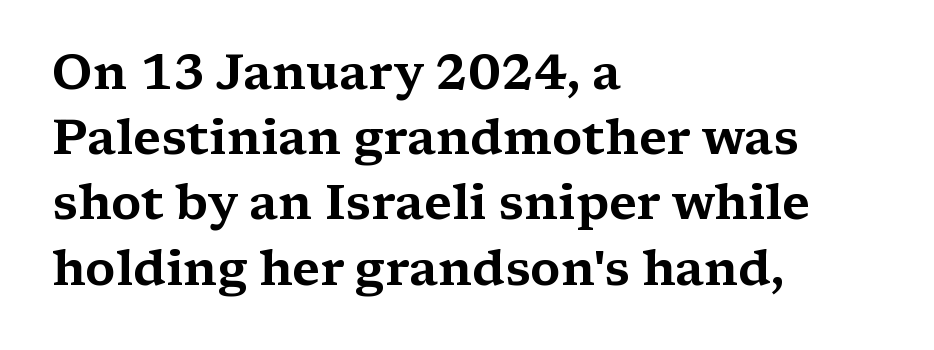
The paragraph has a hard left edge and a soft right edge. In terms of letterform style, serifs are clearly present. The rendering uses natural spacing where letterforms have individual widths. Between one letter and the next there's only the usual sliver of space. Posture: straight, roman, zero tilt. Just letters on the line, the space beneath them empty.
